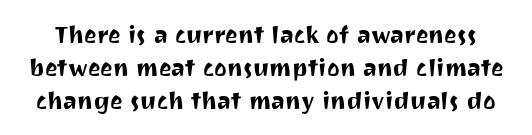
The rendering uses a moderate line-height, typical for paragraphs. Rule under the text: the space is simply empty. Every stem runs plumb, perpendicular to the baseline. Glyph-to-glyph distance matches everyday printed text.
